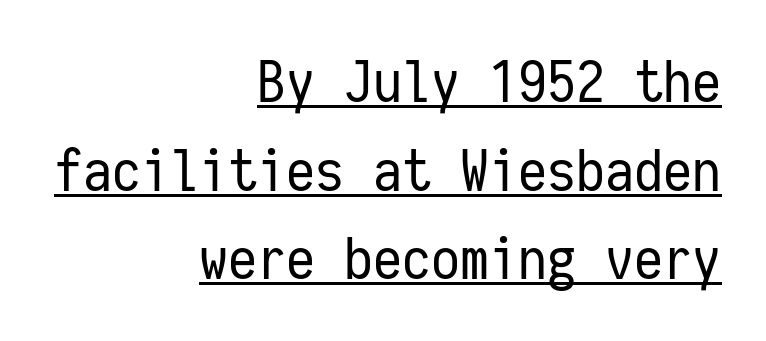
Q: Is the text bold? A: No.
Q: Is the text italic (slanted)? A: No, it is upright.
Q: Is the typeface a serif or a sans-serif typeface? A: Sans-serif.
Q: Is the text underlined? A: Yes.
Q: How is the paragraph aligned? A: Right-aligned.
Q: Is the spacing between letters normal or unusually wide? A: Normal.
Q: Is the spacing between lines tight, normal or loose? A: Normal.
Q: Width (condensed, normal, or wide)? A: Condensed.
Q: Stroke contrast? A: Low.
Q: x-height? A: Medium.
Q: Monospaced? A: Yes.
